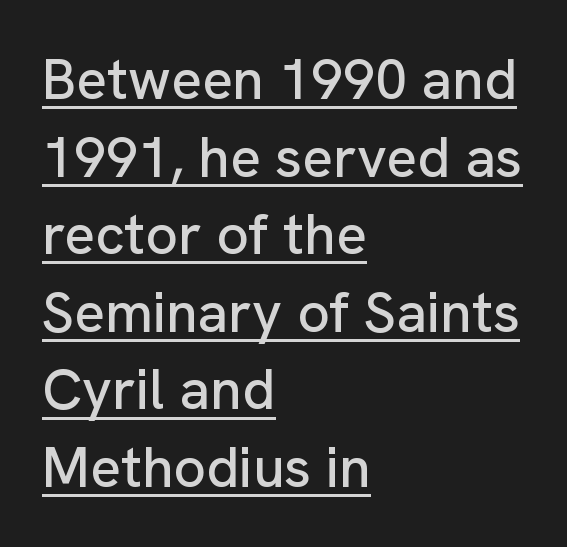
Caption: multi-line text, flush left, ragged right. Line spacing here is normal. Compared with undecorated copy, this sample adds a rule below the words. This sample uses plain, unmodified letter spacing. Proportional: the letters do not fall into vertical columns.
